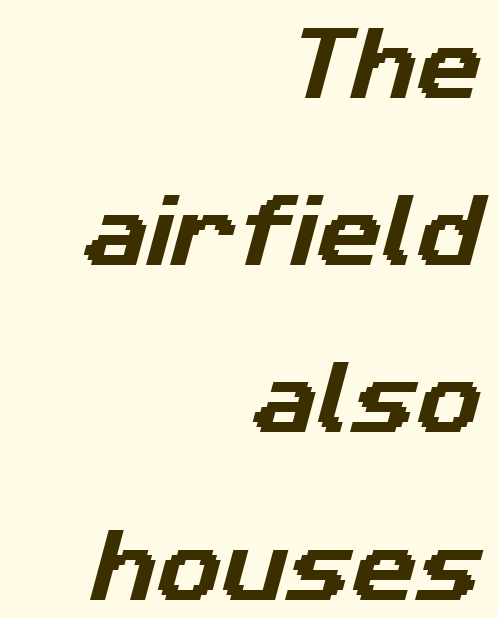
The image shows 80 px sans-serif type; set right-aligned, loose line spacing (2.09x), normal letter spacing, not underlined; low stroke contrast and a medium x-height.
